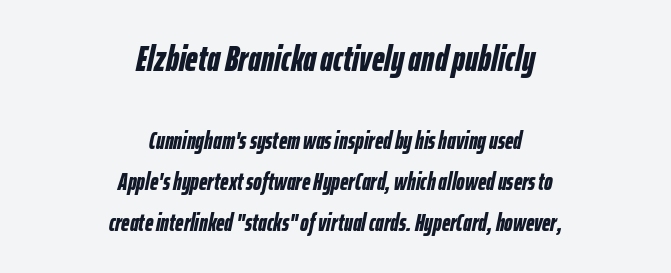
The axis of the letterforms is tilted away from vertical. Compare the two chunks: the upper has the greater cap height. Chunky letters — that's bold for sure. Has an underline been added? It has not. Teacher's note: observe the equal gaps on both sides — that is centered alignment.
